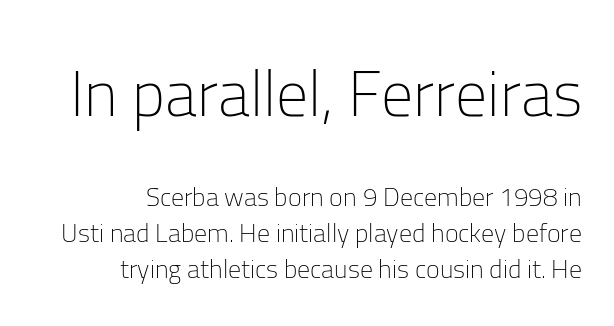
{"serif": "no", "italic": "no", "bold": "no", "weight": "light", "width": "normal", "stroke_contrast": "low", "x_height": "medium", "monospaced": "no", "underline": "no", "align": "right", "line_spacing": "normal", "line_spacing_ratio": 1.39, "letter_spacing": "normal", "letter_spacing_em": 0.0, "larger_block": "first", "size_ratio": 2.46, "glyph_px": 64}
